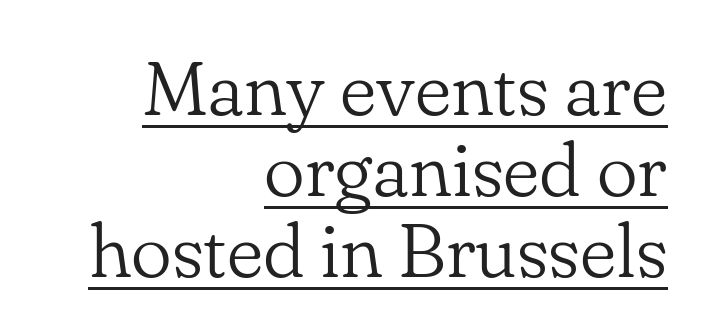
Q: Is the text bold? A: No.
Q: Is the text italic (slanted)? A: No, it is upright.
Q: Is the typeface a serif or a sans-serif typeface? A: Serif.
Q: Is the text underlined? A: Yes.
Q: How is the paragraph aligned? A: Right-aligned.
Q: Is the spacing between letters normal or unusually wide? A: Normal.
Q: Is the spacing between lines tight, normal or loose? A: Tight.
Q: Width (condensed, normal, or wide)? A: Normal.
Q: Stroke contrast? A: Low.
Q: x-height? A: Small.
Q: Monospaced? A: No.
